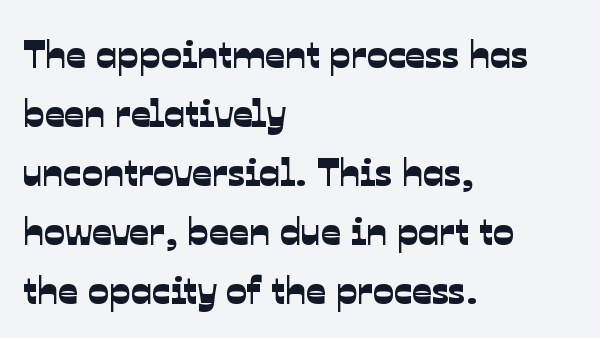
The image shows 39 px sans-serif type; set left-aligned, normal line spacing (1.51x), normal letter spacing, not underlined; low stroke contrast and a medium x-height.
